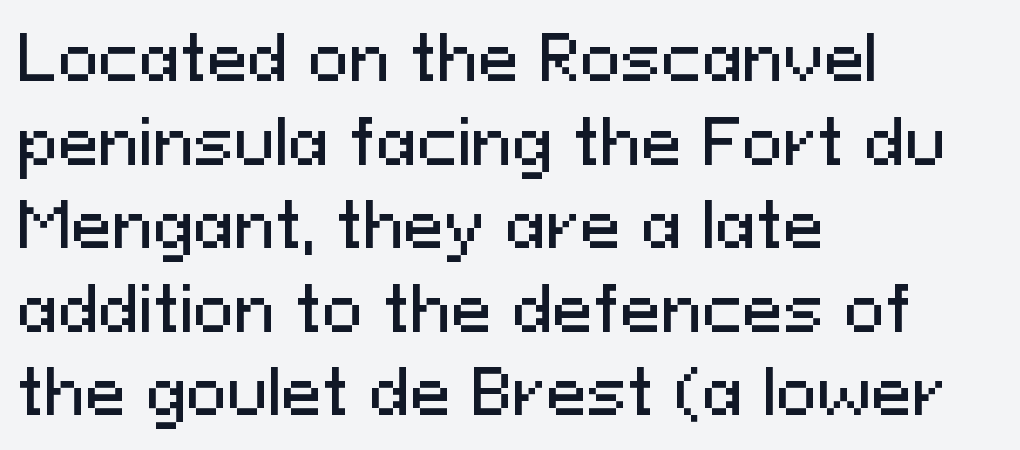
The image shows 61 px sans-serif type, upright; set left-aligned, normal line spacing (1.37x), normal letter spacing, not underlined; medium stroke contrast and a medium x-height.
